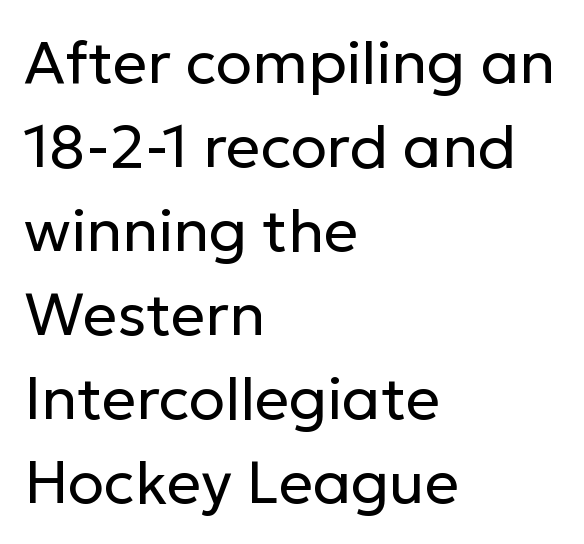
{"serif": "no", "italic": "no", "bold": "no", "weight": "regular", "width": "normal", "stroke_contrast": "low", "x_height": "medium", "monospaced": "no", "underline": "no", "align": "left", "line_spacing": "normal", "line_spacing_ratio": 1.4, "letter_spacing": "normal", "letter_spacing_em": 0.0, "glyph_px": 60}
